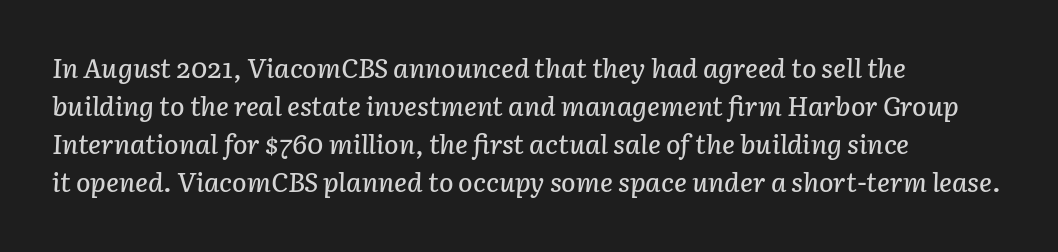
Q: Is the text italic (slanted)? A: Yes, it leans right by about 3 degrees.
Q: Is the text underlined? A: No.
Q: How is the paragraph aligned? A: Left-aligned.
Q: Is the spacing between letters normal or unusually wide? A: Normal.
Q: Is the spacing between lines tight, normal or loose? A: Normal.
